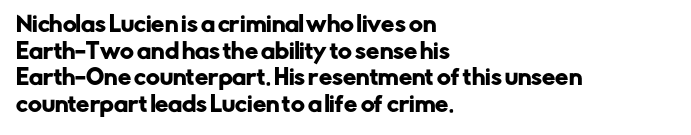
Successive baselines arrive at the customary interval. The space directly below the letters is spotless. The face used here is rendered with its standard letterfit. The rendering anchors every line to the left-hand side.
